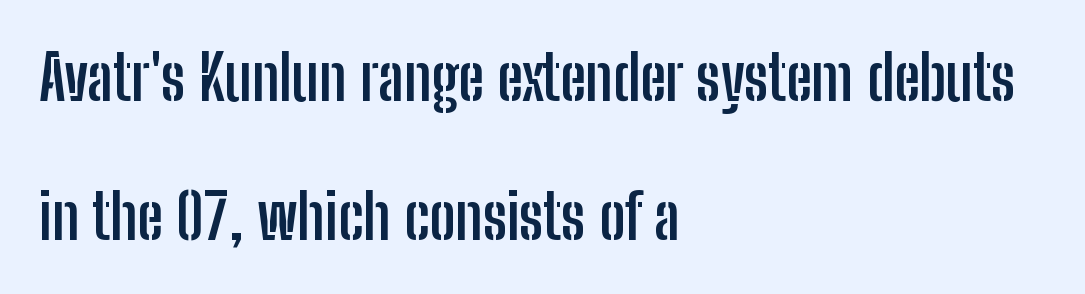
{"serif": "no", "italic": "no", "bold": "yes", "weight": "semibold", "width": "condensed", "stroke_contrast": "low", "x_height": "medium", "monospaced": "no", "underline": "no", "align": "left", "line_spacing": "loose", "line_spacing_ratio": 2.21, "letter_spacing": "normal", "letter_spacing_em": 0.0, "glyph_px": 63}
